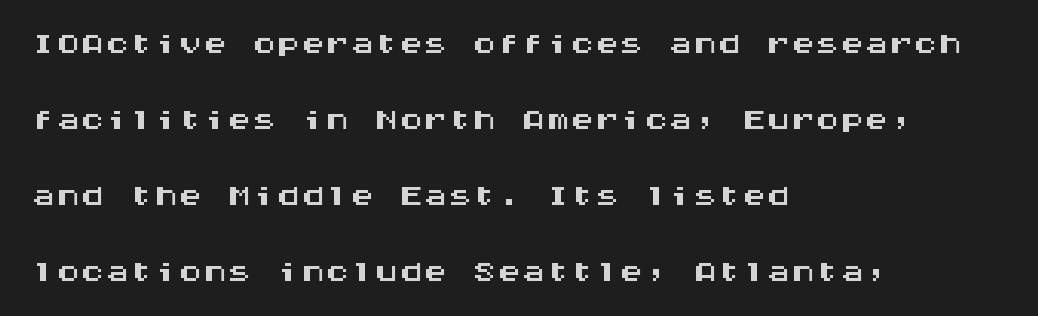
The passage shown is typed in a monospace face where columns stay perfectly aligned. Is there much room between lines? A standard amount, neither cramped nor airy. Glance below the letters and you will spot only blank space. The rendering anchors every line to the left-hand side.
